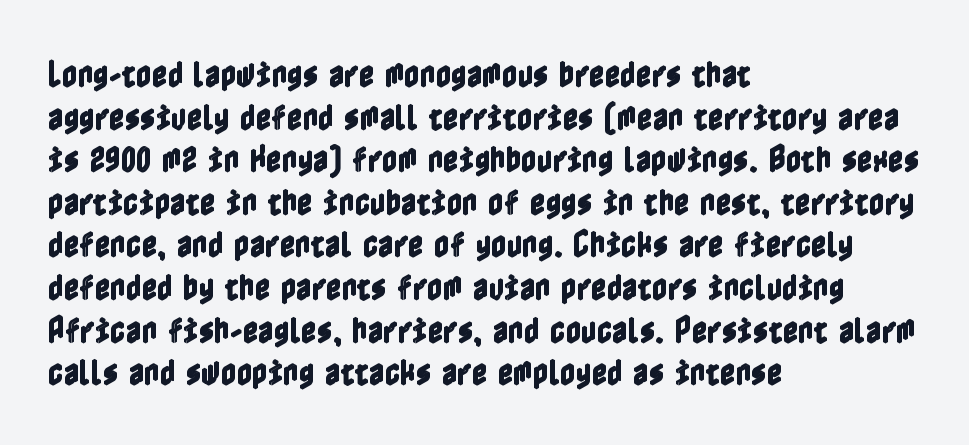
The image shows 30 px condensed type, upright; set left-aligned, normal line spacing (1.42x), normal letter spacing, not underlined; a medium x-height.
